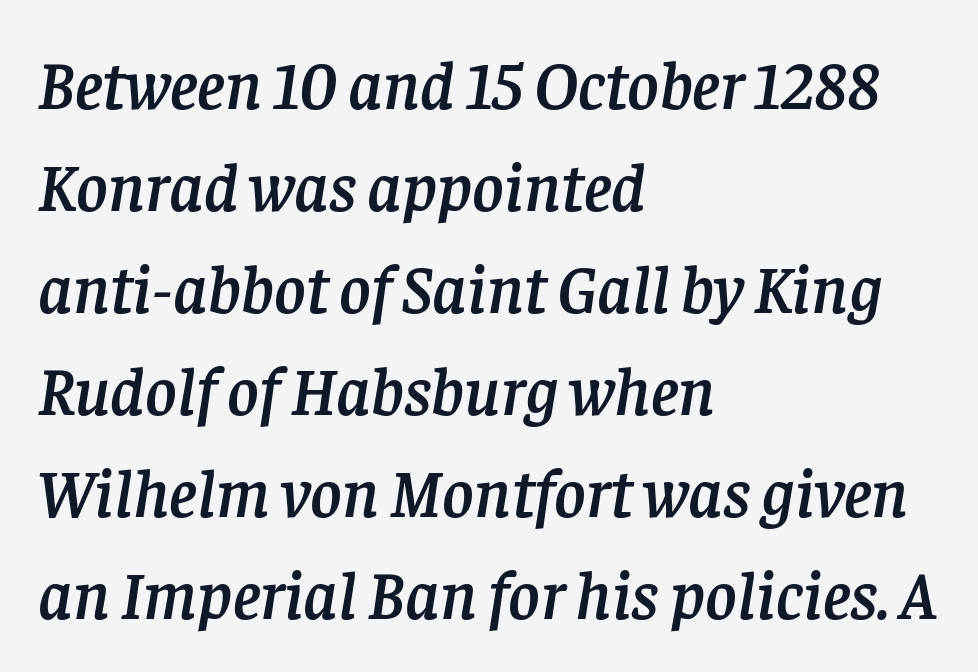
The image shows 68 px serif type, italic (leaning right); set left-aligned, normal line spacing (1.5x), normal letter spacing, not underlined; low stroke contrast and a large x-height.
